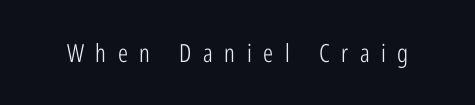
{"italic": "no", "bold": "no", "underline": "no", "letter_spacing": "wide", "letter_spacing_em": 0.46, "glyph_px": 25}
